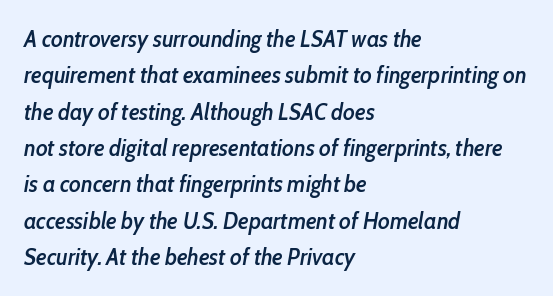
Q: Is the text bold? A: Semi-bold.
Q: Is the text italic (slanted)? A: Yes, it leans right by about 10 degrees.
Q: Is the text underlined? A: No.
Q: How is the paragraph aligned? A: Left-aligned.
Q: Is the spacing between letters normal or unusually wide? A: Normal.
Q: Is the spacing between lines tight, normal or loose? A: Normal.
